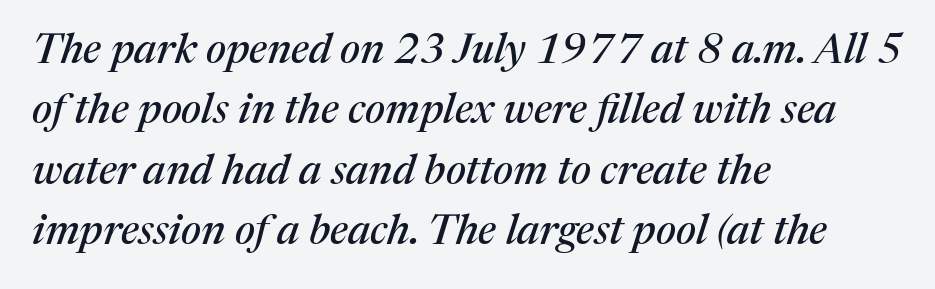
Does the lettering tilt? It does — this is italic. Does the copy run flush right? No — it runs flush left. In terms of letterspacing, this is plain default setting. In terms of leading, this rendering sits right in the middle.
